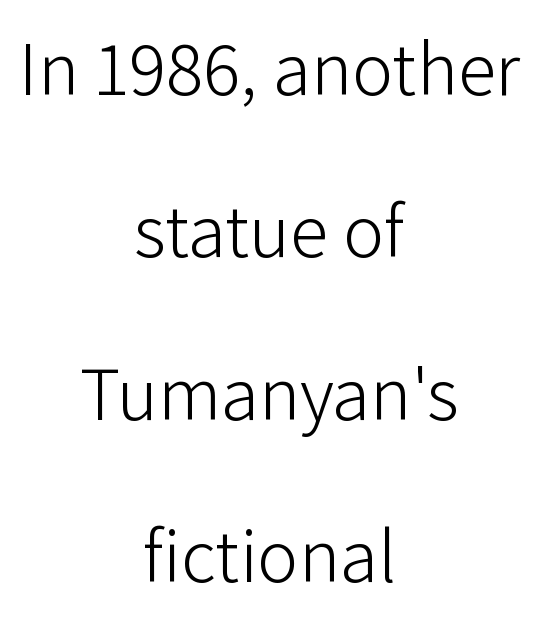
{"serif": "no", "italic": "no", "bold": "no", "weight": "light", "width": "normal", "stroke_contrast": "low", "x_height": "medium", "monospaced": "no", "underline": "no", "align": "center", "line_spacing": "loose", "line_spacing_ratio": 2.11, "letter_spacing": "normal", "letter_spacing_em": 0.0, "glyph_px": 77}
